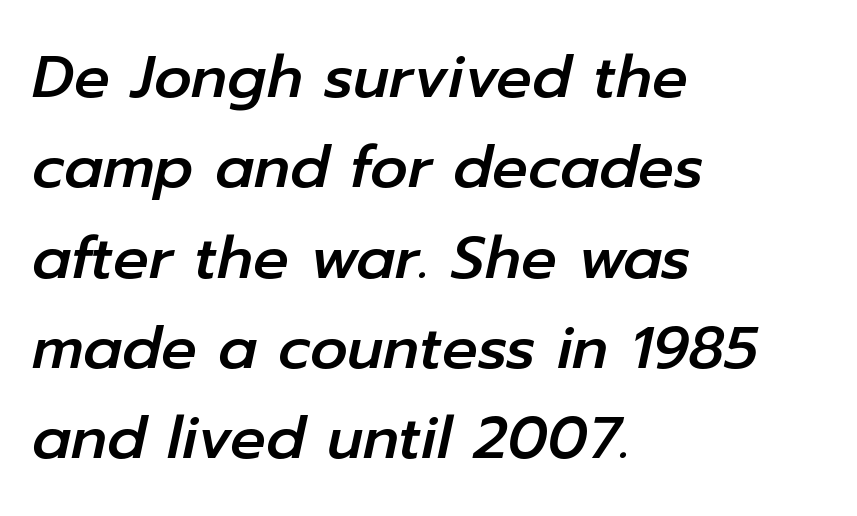
{"italic": "yes", "lean": "right", "slant_degrees": 12, "width": "normal", "stroke_contrast": "low", "x_height": "medium", "monospaced": "no", "underline": "no", "align": "left", "line_spacing": "normal", "line_spacing_ratio": 1.53, "letter_spacing": "normal", "letter_spacing_em": 0.0, "glyph_px": 59}
